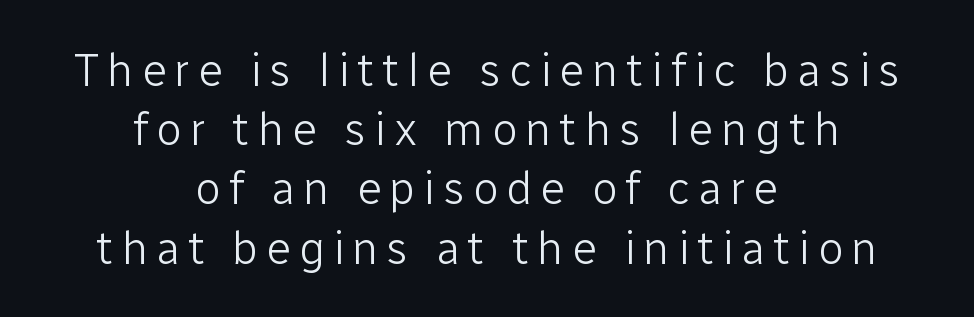
Q: Is the text bold? A: No.
Q: Is the text italic (slanted)? A: No, it is upright.
Q: Is the typeface a serif or a sans-serif typeface? A: Sans-serif.
Q: Is the text underlined? A: No.
Q: How is the paragraph aligned? A: Centered.
Q: Is the spacing between lines tight, normal or loose? A: Normal.
Q: Width (condensed, normal, or wide)? A: Normal.
Q: Stroke contrast? A: Low.
Q: x-height? A: Medium.
Q: Monospaced? A: No.
